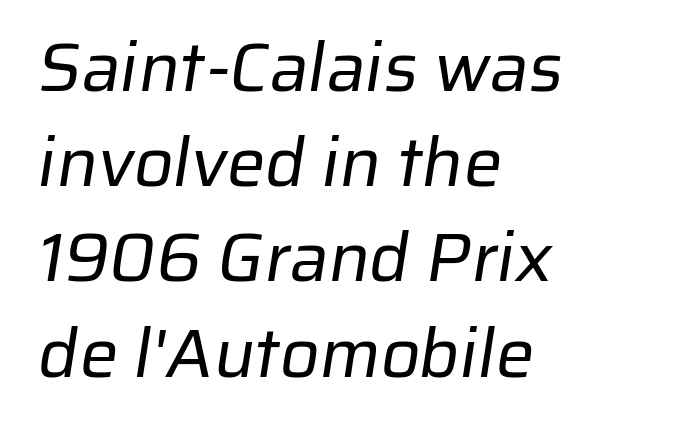
{"serif": "no", "bold": "no", "weight": "regular", "width": "normal", "stroke_contrast": "low", "x_height": "medium", "monospaced": "no", "underline": "no", "align": "left", "line_spacing": "normal", "line_spacing_ratio": 1.38, "letter_spacing": "normal", "letter_spacing_em": 0.0, "glyph_px": 69}
